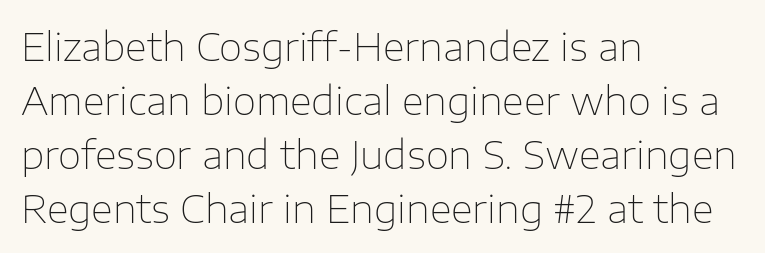
Q: Is the text bold? A: No.
Q: Is the text italic (slanted)? A: No, it is upright.
Q: Is the typeface a serif or a sans-serif typeface? A: Sans-serif.
Q: Is the text underlined? A: No.
Q: How is the paragraph aligned? A: Left-aligned.
Q: Is the spacing between letters normal or unusually wide? A: Normal.
Q: Is the spacing between lines tight, normal or loose? A: Normal.
Q: Width (condensed, normal, or wide)? A: Normal.
Q: Stroke contrast? A: Low.
Q: x-height? A: Medium.
Q: Monospaced? A: No.
